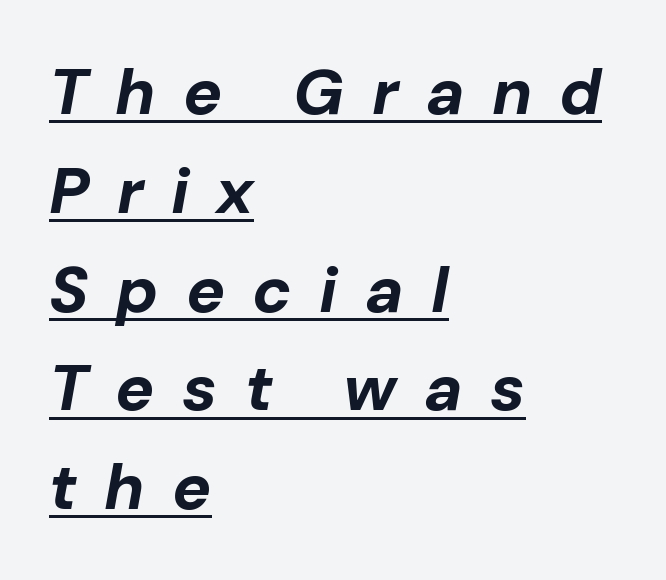
The image shows 65 px bold type, italic (leaning right); set left-aligned, normal line spacing (1.52x), unusually wide letter spacing (+0.42 em), underlined; low stroke contrast and a medium x-height.
